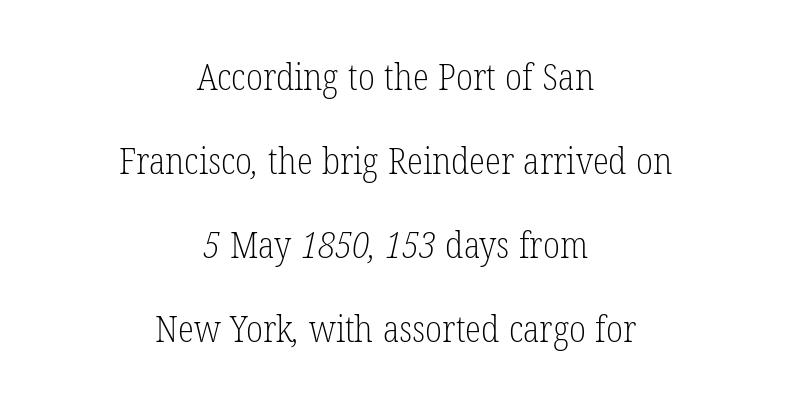
Leftover space on each line is divided equally before and after the words. Glance below the letters and you will spot only blank space. Think standard paragraph weight, or any step lighter than that. This sample has the flowing, uneven cadence of proportional lettering. Students, note that the glyphs here touch the page at normal intervals.
